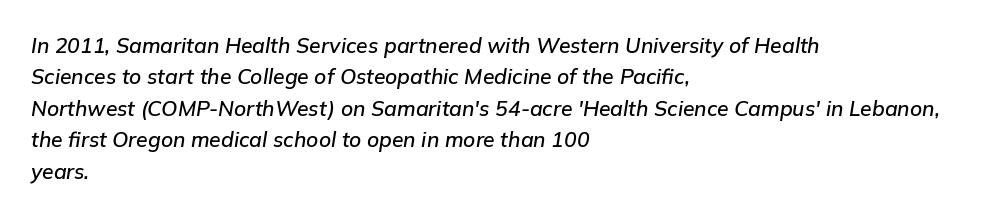
{"italic": "yes", "lean": "right", "slant_degrees": 9, "underline": "no", "align": "left", "line_spacing": "normal", "line_spacing_ratio": 1.5, "letter_spacing": "normal", "letter_spacing_em": 0.0, "glyph_px": 21}
